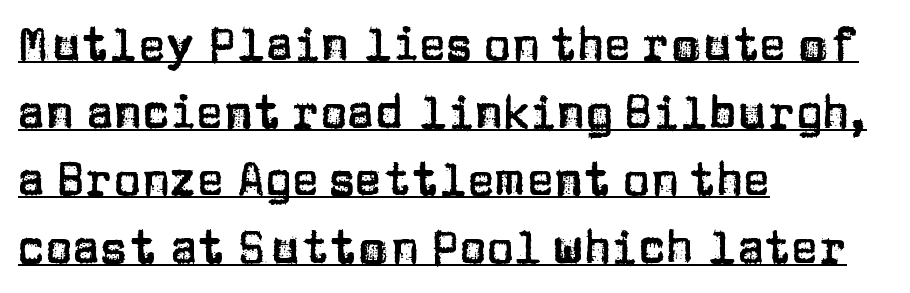
The image shows 46 px sans-serif type, upright; set left-aligned, normal line spacing (1.47x), normal letter spacing, underlined; low stroke contrast and a large x-height.
